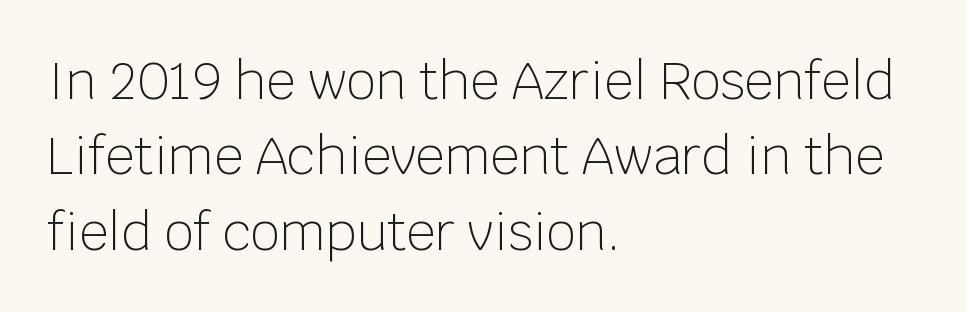
{"serif": "no", "italic": "no", "bold": "no", "weight": "light", "width": "normal", "stroke_contrast": "low", "x_height": "large", "monospaced": "no", "underline": "no", "align": "left", "line_spacing": "normal", "line_spacing_ratio": 1.48, "letter_spacing": "normal", "letter_spacing_em": 0.0, "glyph_px": 51}
